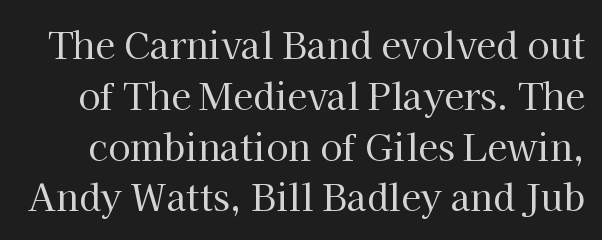
{"serif": "yes", "italic": "no", "bold": "no", "weight": "regular", "width": "normal", "stroke_contrast": "high", "x_height": "medium", "monospaced": "no", "underline": "no", "line_spacing": "normal", "line_spacing_ratio": 1.41, "letter_spacing": "normal", "letter_spacing_em": 0.0, "glyph_px": 36}
